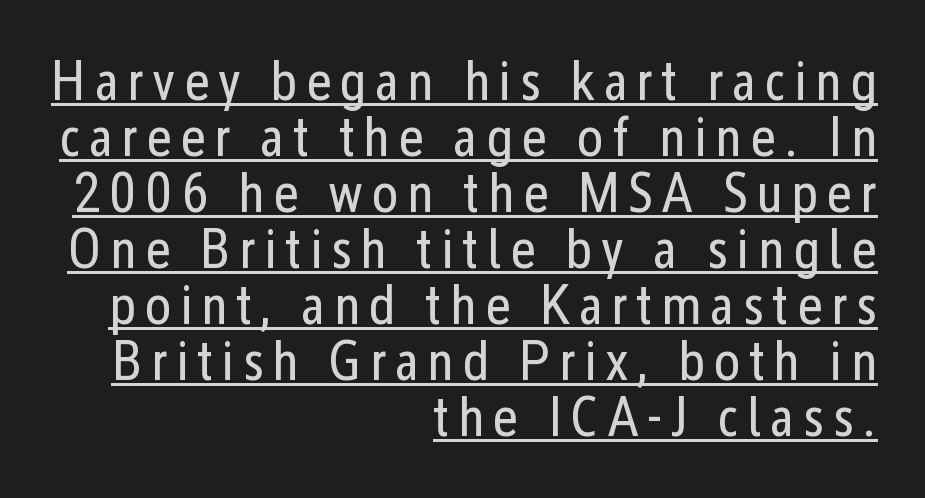
The image shows 56 px regular-weight, condensed sans-serif type, upright; set right-aligned, tight line spacing (1.0x), underlined; low stroke contrast and a medium x-height.
